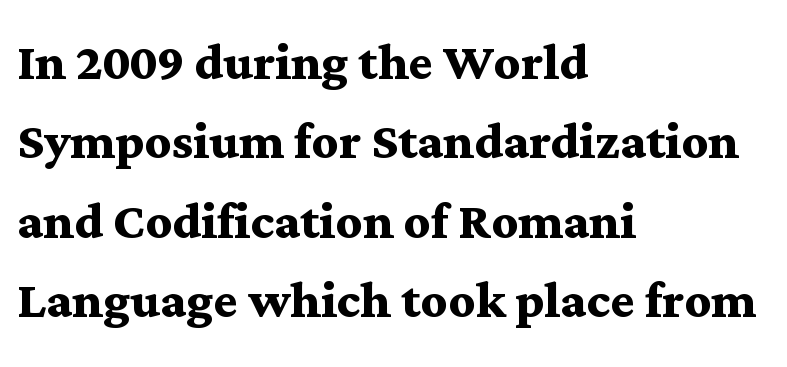
The image shows 65 px semibold, wide serif type, upright; set left-aligned, line spacing 1.22x, normal letter spacing, not underlined; medium stroke contrast and a medium x-height.
